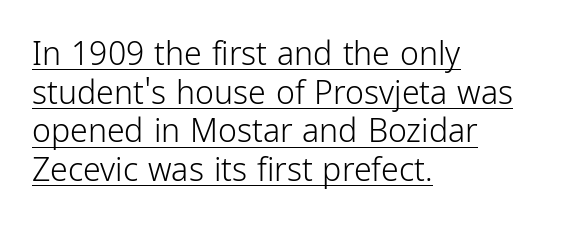
{"serif": "no", "italic": "no", "bold": "no", "weight": "light", "width": "condensed", "stroke_contrast": "low", "x_height": "medium", "monospaced": "no", "underline": "yes", "align": "left", "line_spacing_ratio": 1.21, "letter_spacing": "normal", "letter_spacing_em": 0.0, "glyph_px": 32}
